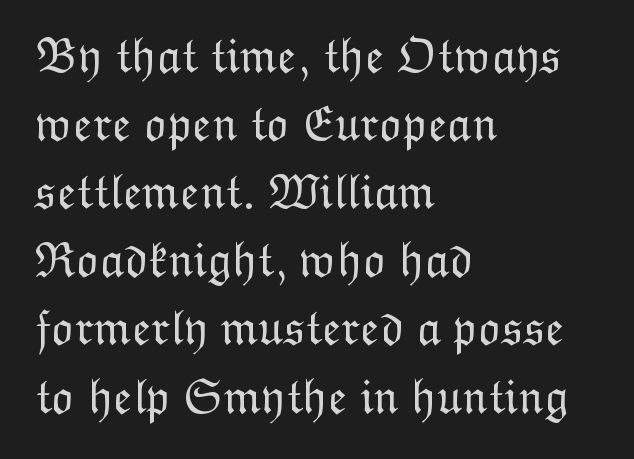
Q: Is the text bold? A: No.
Q: Is the text italic (slanted)? A: No, it is upright.
Q: Is the text underlined? A: No.
Q: How is the paragraph aligned? A: Left-aligned.
Q: Is the spacing between letters normal or unusually wide? A: Normal.
Q: Is the spacing between lines tight, normal or loose? A: Normal.
Q: Width (condensed, normal, or wide)? A: Normal.
Q: Stroke contrast? A: Low.
Q: x-height? A: Medium.
Q: Monospaced? A: No.
